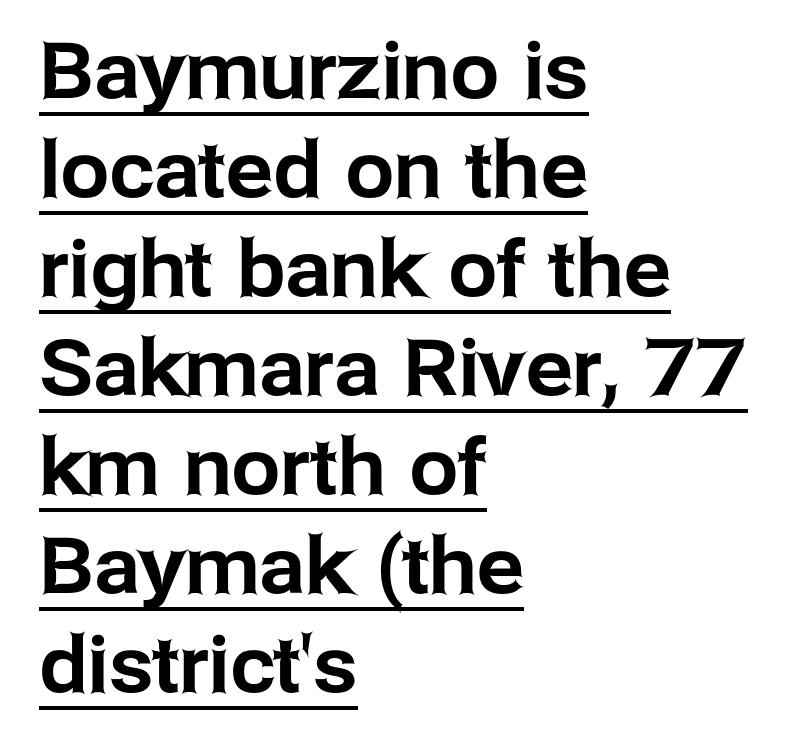
{"serif": "no", "italic": "no", "width": "normal", "stroke_contrast": "low", "x_height": "medium", "monospaced": "no", "underline": "yes", "align": "left", "line_spacing": "normal", "line_spacing_ratio": 1.27, "letter_spacing": "normal", "letter_spacing_em": 0.0, "glyph_px": 78}
